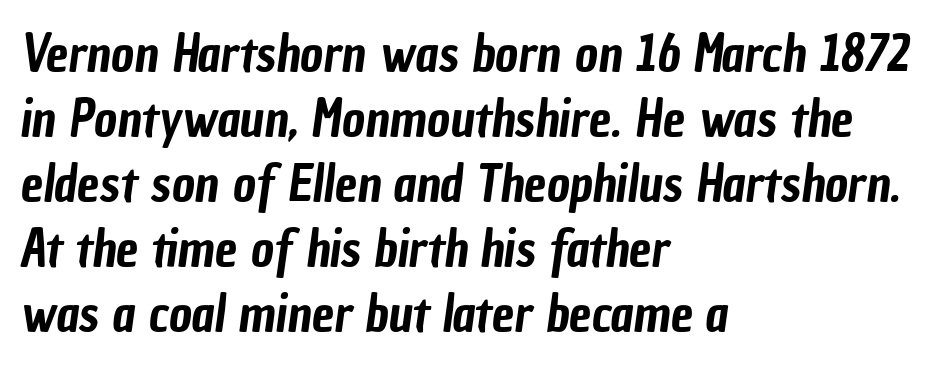
Letterform terminals end flat and unadorned throughout the passage. Students, observe: this is what conventionally led text looks like. The string is rendered with underlining switched off. Caption: multi-line text, flush left, ragged right. Between one letter and the next there's only the usual sliver of space. Character widths vary here, with narrow letters taking less room than wide ones.
